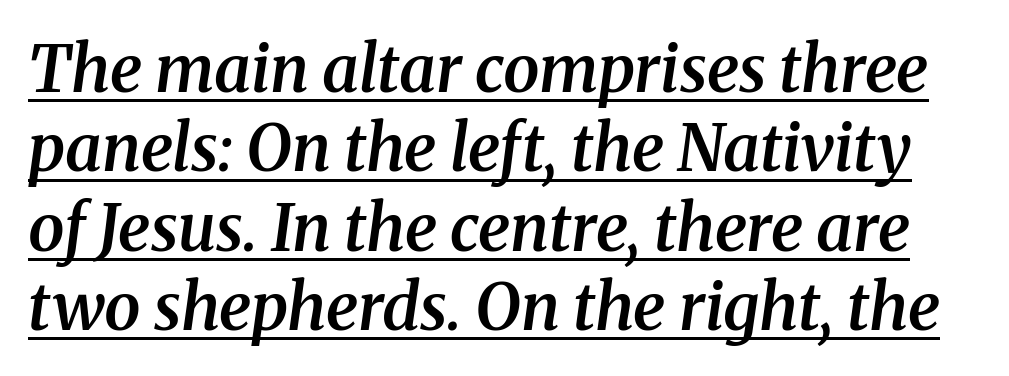
{"serif": "yes", "italic": "yes", "lean": "right", "slant_degrees": 8, "bold": "semi", "weight": "semibold", "width": "normal", "stroke_contrast": "medium", "x_height": "medium", "monospaced": "no", "underline": "yes", "line_spacing_ratio": 1.22, "letter_spacing": "normal", "letter_spacing_em": 0.0, "glyph_px": 65}
